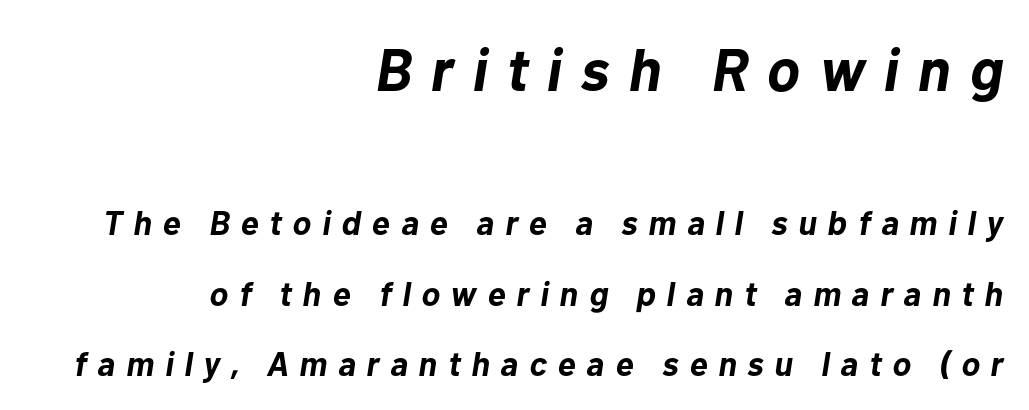
This sample has the flowing, uneven cadence of proportional lettering. The vertical gap from one line to the next is large. Here the first block reads like a headline and the second like body copy. Each row of text sits above clean, open space.
